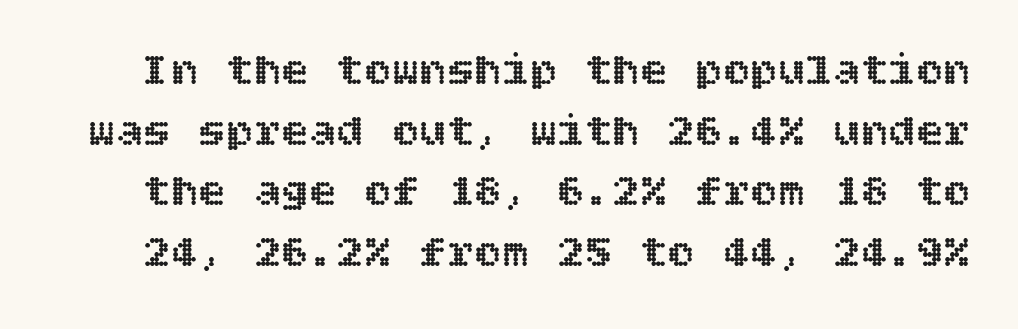
Q: Is the text italic (slanted)? A: No, it is upright.
Q: Is the text underlined? A: No.
Q: Is the spacing between letters normal or unusually wide? A: Normal.
Q: Is the spacing between lines tight, normal or loose? A: Normal.
Q: Width (condensed, normal, or wide)? A: Normal.
Q: x-height? A: Large.
